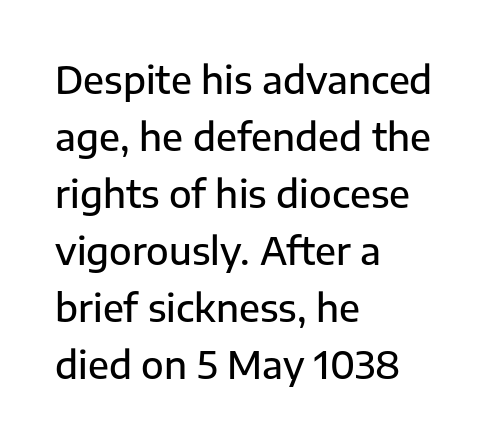
{"serif": "no", "italic": "no", "bold": "semi", "weight": "semibold", "width": "normal", "stroke_contrast": "low", "x_height": "medium", "monospaced": "no", "underline": "no", "align": "left", "line_spacing": "normal", "line_spacing_ratio": 1.54, "letter_spacing": "normal", "letter_spacing_em": 0.0, "glyph_px": 37}
